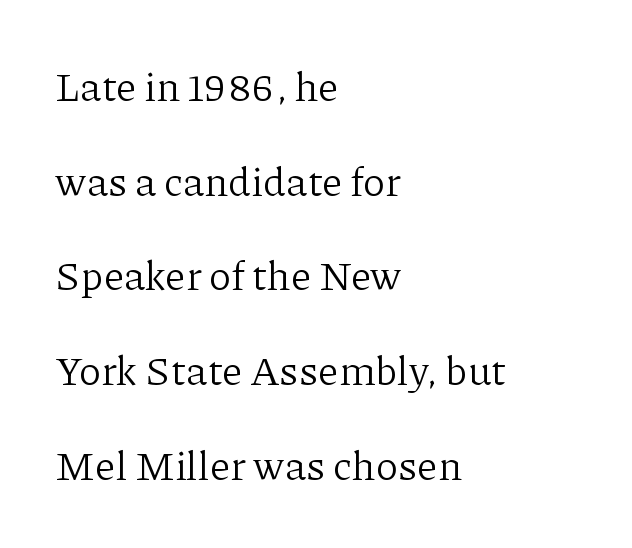
{"serif": "yes", "italic": "no", "bold": "no", "weight": "light", "width": "normal", "stroke_contrast": "low", "x_height": "medium", "monospaced": "no", "underline": "no", "align": "left", "line_spacing": "loose", "line_spacing_ratio": 2.31, "letter_spacing": "normal", "letter_spacing_em": 0.0, "glyph_px": 41}
